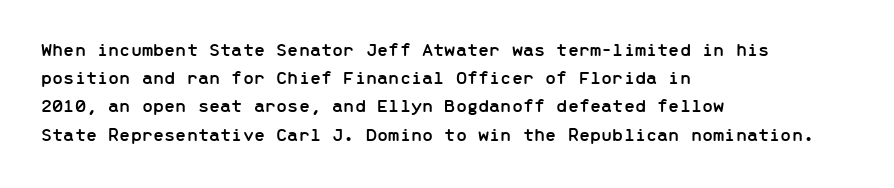
The image shows 20 px text type, upright; set left-aligned, normal line spacing (1.41x), normal letter spacing, not underlined.
